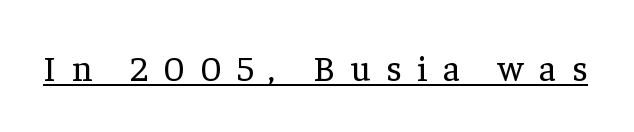
The image shows 36 px regular-weight serif type, upright; set unusually wide letter spacing (+0.43 em), underlined; low stroke contrast and a medium x-height.
